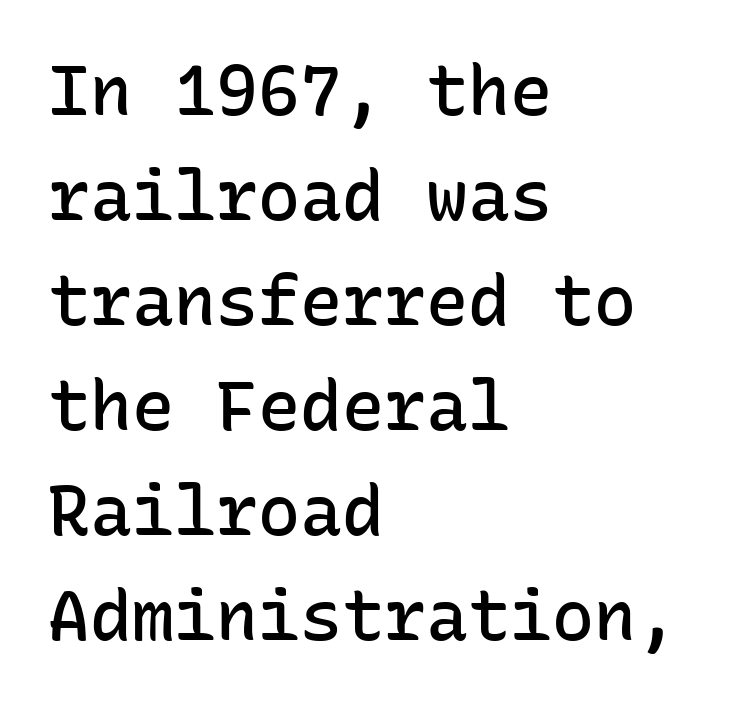
The image shows 70 px semibold sans-serif type, upright, monospaced; set left-aligned, normal line spacing (1.5x), normal letter spacing, not underlined; low stroke contrast and a medium x-height.
